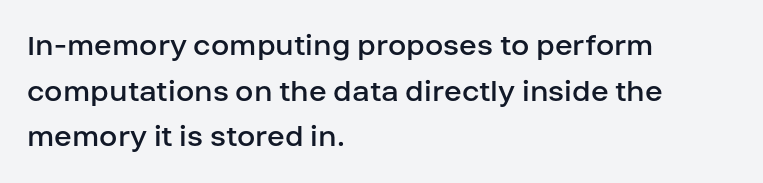
{"serif": "no", "italic": "no", "bold": "no", "weight": "regular", "width": "normal", "stroke_contrast": "low", "x_height": "large", "monospaced": "no", "underline": "no", "align": "left", "line_spacing": "normal", "line_spacing_ratio": 1.38, "letter_spacing": "normal", "letter_spacing_em": 0.0, "glyph_px": 33}
